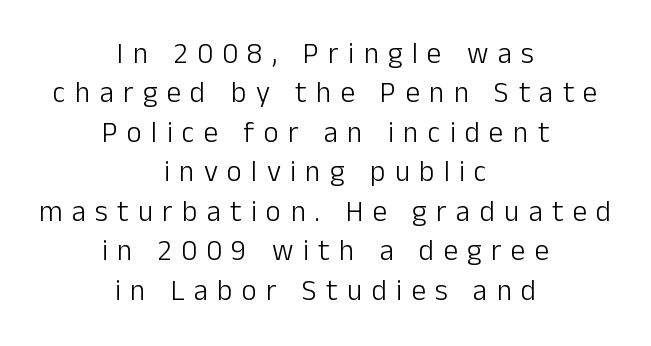
Q: Is the text bold? A: No.
Q: Is the text italic (slanted)? A: No, it is upright.
Q: Is the typeface a serif or a sans-serif typeface? A: Sans-serif.
Q: Is the text underlined? A: No.
Q: How is the paragraph aligned? A: Centered.
Q: Is the spacing between letters normal or unusually wide? A: Unusually wide.
Q: Is the spacing between lines tight, normal or loose? A: Normal.
Q: Width (condensed, normal, or wide)? A: Normal.
Q: Stroke contrast? A: Low.
Q: x-height? A: Medium.
Q: Monospaced? A: No.
